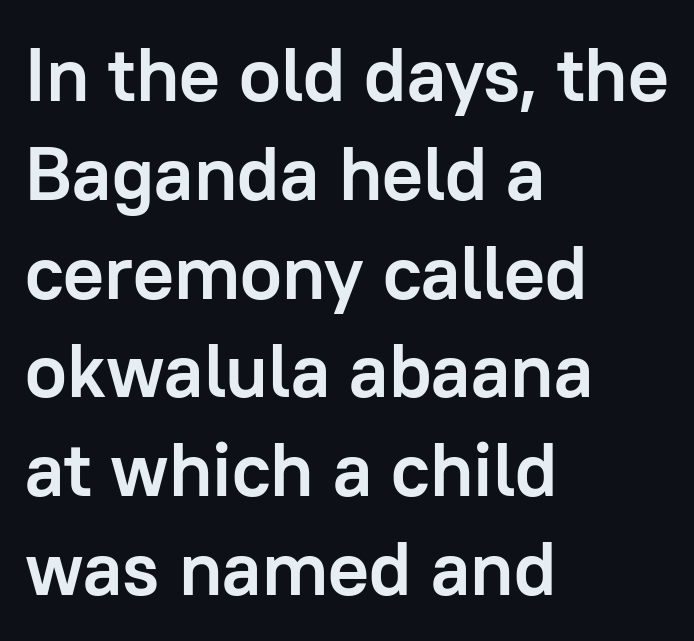
{"serif": "no", "italic": "no", "bold": "yes", "weight": "semibold", "width": "normal", "stroke_contrast": "low", "x_height": "medium", "monospaced": "no", "underline": "no", "align": "left", "line_spacing": "normal", "line_spacing_ratio": 1.3, "letter_spacing": "normal", "letter_spacing_em": 0.0, "glyph_px": 76}
